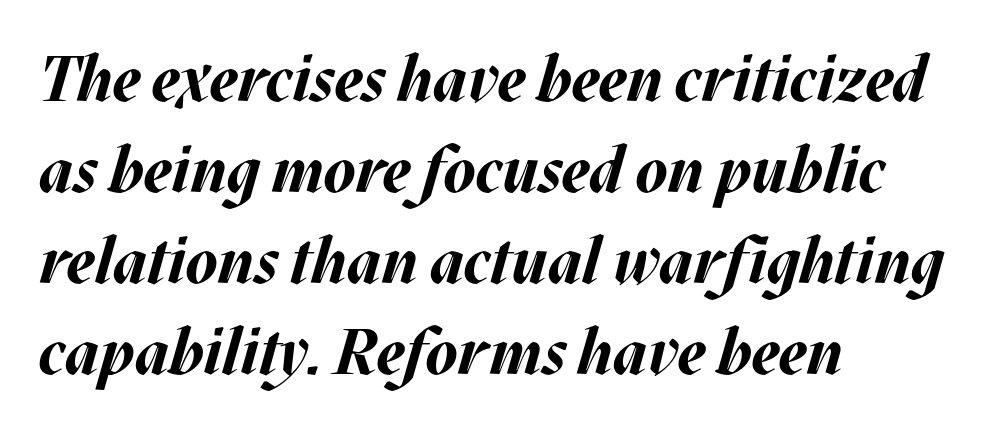
A typesetter would call this proportional, since set widths differ per character. Casual observation: everything's shoved over to the left. How are the letters spaced? Ordinarily, with no added tracking. The space between consecutive lines is moderate. Each glyph is drawn with heavy, bold strokes.
